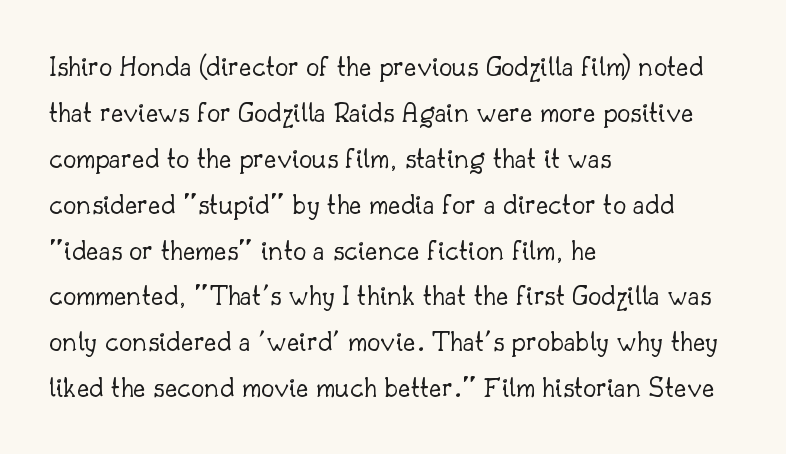
Q: Is the text bold? A: No.
Q: Is the text italic (slanted)? A: No, it is upright.
Q: Is the text underlined? A: No.
Q: How is the paragraph aligned? A: Left-aligned.
Q: Is the spacing between letters normal or unusually wide? A: Normal.
Q: Is the spacing between lines tight, normal or loose? A: Normal.
Q: Width (condensed, normal, or wide)? A: Normal.
Q: Stroke contrast? A: Low.
Q: x-height? A: Small.
Q: Monospaced? A: No.
